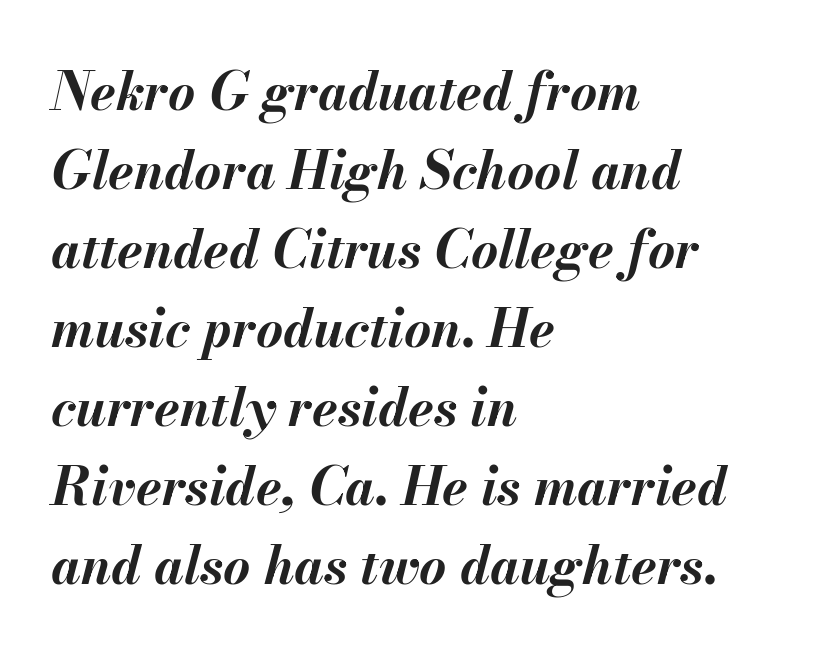
The image shows 52 px bold type, italic (leaning right); set left-aligned, normal line spacing (1.52x), normal letter spacing, not underlined; medium stroke contrast and a small x-height.
